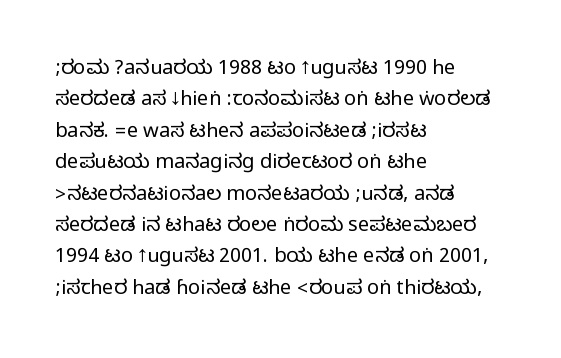
{"italic": "no", "underline": "no", "align": "left", "line_spacing": "normal", "line_spacing_ratio": 1.57, "letter_spacing": "normal", "letter_spacing_em": 0.0, "glyph_px": 20}
